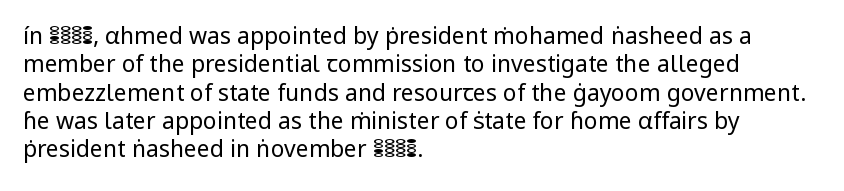
Nobody touched the tracking dial on this one. Visually the block forms a straight wall on the left and a jagged coastline on the right. Posture: upright roman. Beneath every word, the page is bare.
